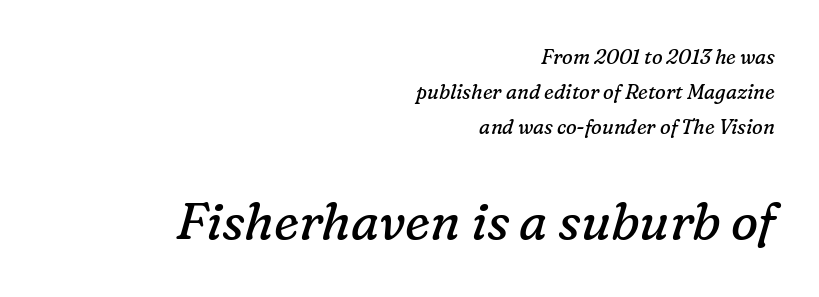
Glance below the letters and you will spot only blank space. Compared with a flush-left layout, this one pins lines to the opposite, right side. Italic? Definitely — the glyphs are oblique. Unlike a clean sans, this face finishes its strokes with serifs.
